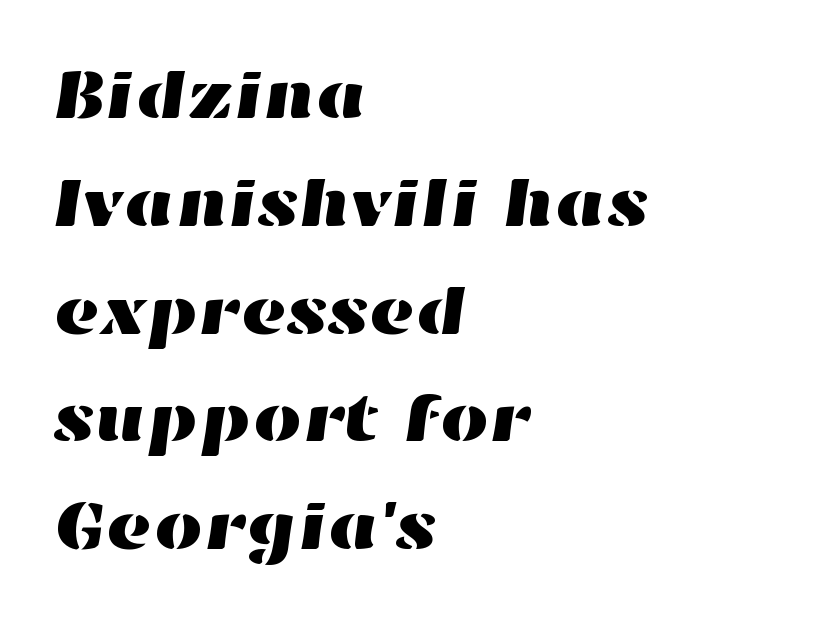
The image shows 70 px wide type; set left-aligned, normal line spacing (1.54x), normal letter spacing, not underlined; high stroke contrast and a medium x-height.
